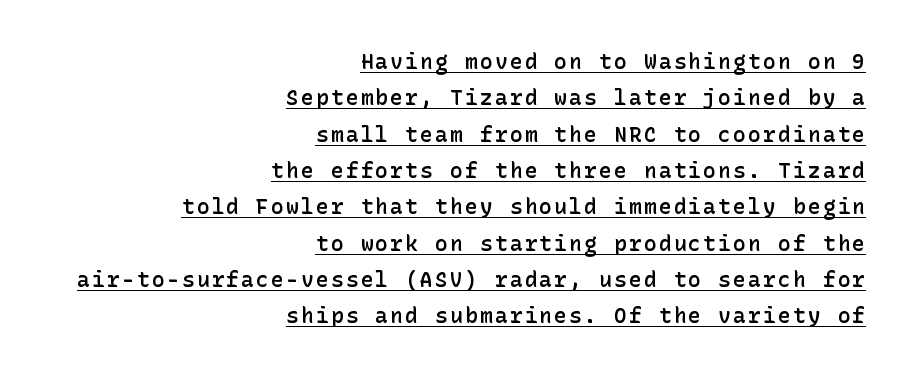
The image shows 21 px text type, upright; set right-aligned, line spacing 1.73x, underlined.
